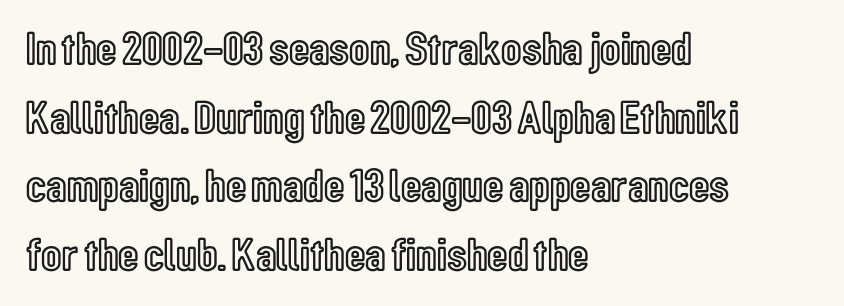
Does the leading feel generous? No, just average. Tracking here is standard; glyphs follow each other at the usual distance. The compositor pushed each line to the left boundary. Posture: vertical. Bare-footed words on every line.
